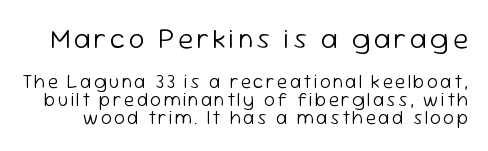
Q: Is the text bold? A: No.
Q: Is the text italic (slanted)? A: No, it is upright.
Q: Is the typeface a serif or a sans-serif typeface? A: Sans-serif.
Q: Is the text underlined? A: No.
Q: Is the spacing between lines tight, normal or loose? A: Tight.
Q: Which block of text is set in a larger size, the first (top) or the second (bottom)? A: The first (top) one.
Q: Width (condensed, normal, or wide)? A: Normal.
Q: Stroke contrast? A: Low.
Q: x-height? A: Medium.
Q: Monospaced? A: No.
